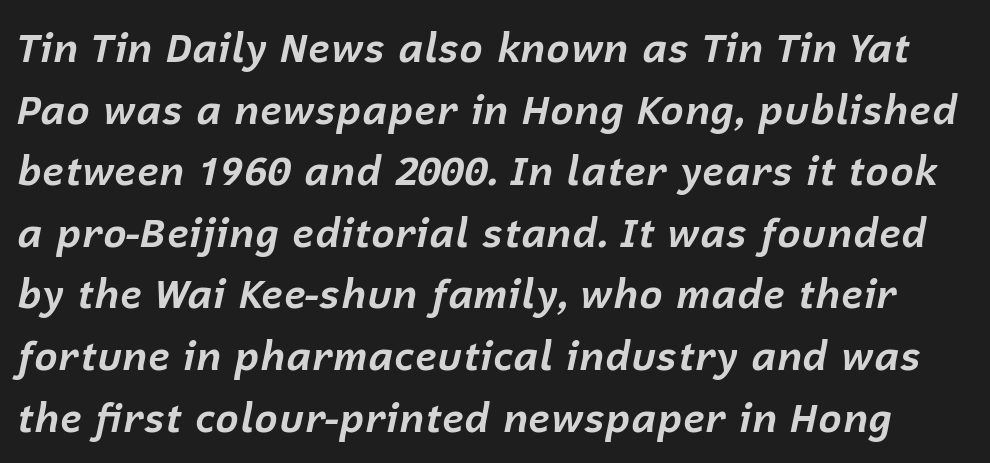
The image shows 40 px bold type, italic (leaning right); set normal line spacing (1.54x), normal letter spacing, not underlined; low stroke contrast and a medium x-height.
